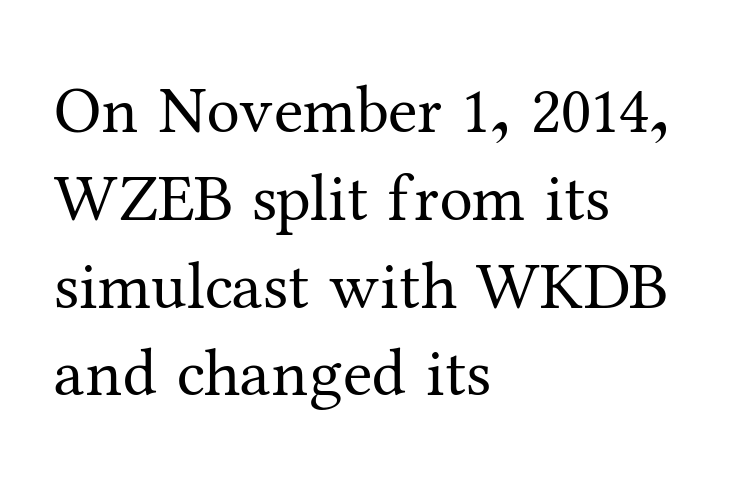
{"serif": "yes", "italic": "no", "bold": "no", "weight": "regular", "width": "normal", "stroke_contrast": "medium", "x_height": "medium", "monospaced": "no", "underline": "no", "align": "left", "line_spacing": "normal", "line_spacing_ratio": 1.31, "letter_spacing": "normal", "letter_spacing_em": 0.0, "glyph_px": 67}
